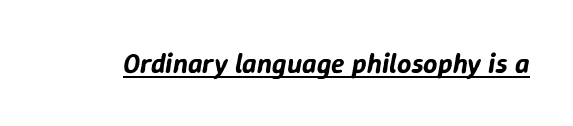
{"italic": "yes", "lean": "right", "slant_degrees": 9, "width": "normal", "stroke_contrast": "low", "x_height": "medium", "monospaced": "no", "underline": "yes", "letter_spacing": "normal", "letter_spacing_em": 0.0, "glyph_px": 28}
